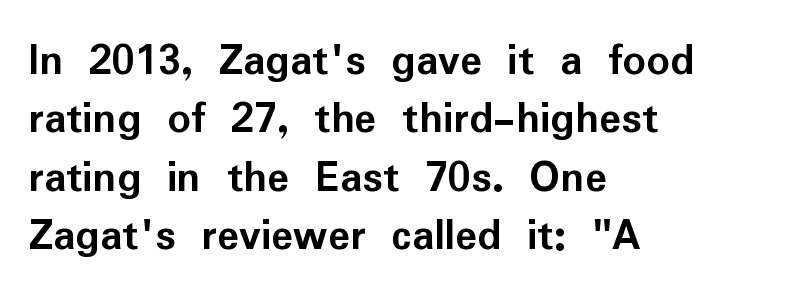
There is no visible air inserted between adjacent glyphs. Note the varied advance widths — an 'i' is clearly narrower than an 'm'. One glance says typical: line gaps are just what's usual. All the whitespace from short lines collects on the right. The type family on display is of the sans-serif kind. This is the regular roman posture of the typeface.
